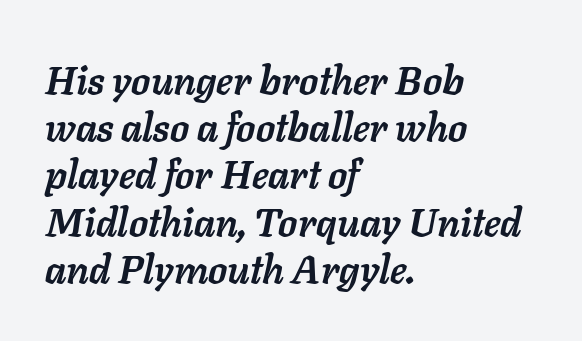
{"italic": "yes", "lean": "right", "slant_degrees": 11, "bold": "yes", "weight": "semibold", "width": "normal", "stroke_contrast": "low", "x_height": "medium", "monospaced": "no", "underline": "no", "align": "left", "line_spacing_ratio": 1.21, "letter_spacing": "normal", "letter_spacing_em": 0.0, "glyph_px": 39}
